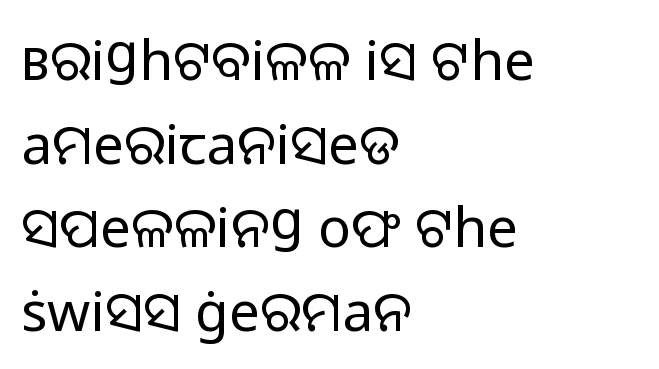
This is sans-serif lettering, the kind often seen on screens and signage. The strokes are not fattened; the text isn't bold. Spacing verdict: proportional, widths tailored to each character. Quick note: interline space is typical.
